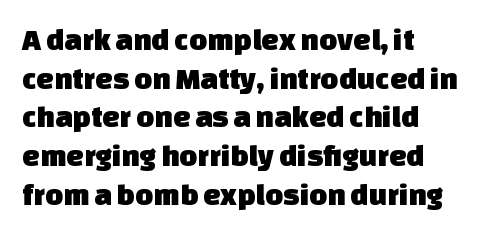
Q: Is the typeface a serif or a sans-serif typeface? A: Sans-serif.
Q: Is the text underlined? A: No.
Q: How is the paragraph aligned? A: Left-aligned.
Q: Is the spacing between letters normal or unusually wide? A: Normal.
Q: Is the spacing between lines tight, normal or loose? A: Normal.
Q: Width (condensed, normal, or wide)? A: Normal.
Q: Stroke contrast? A: Low.
Q: x-height? A: Large.
Q: Monospaced? A: No.
